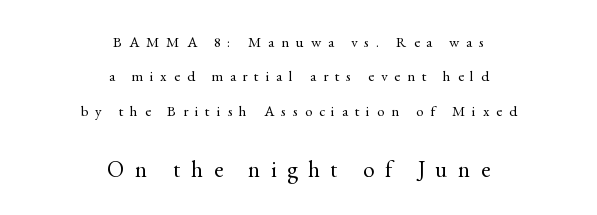
The image shows 23 px text type, upright; set centered, loose line spacing (2.3x), unusually wide letter spacing (+0.46 em), not underlined; the second (bottom) block is 1.53x larger.
